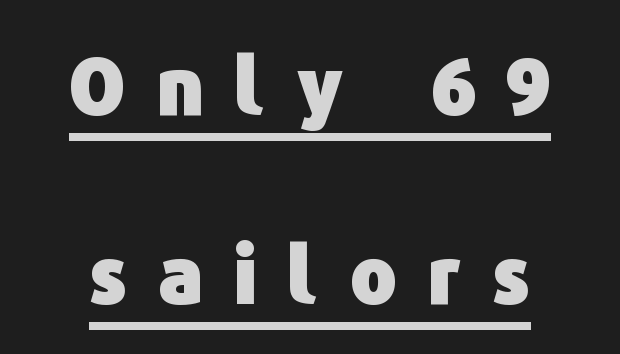
Q: Is the text bold? A: Yes.
Q: Is the text italic (slanted)? A: No, it is upright.
Q: Is the typeface a serif or a sans-serif typeface? A: Sans-serif.
Q: Is the text underlined? A: Yes.
Q: Is the spacing between letters normal or unusually wide? A: Unusually wide.
Q: Is the spacing between lines tight, normal or loose? A: Loose.
Q: Width (condensed, normal, or wide)? A: Normal.
Q: Stroke contrast? A: Low.
Q: x-height? A: Medium.
Q: Monospaced? A: No.
